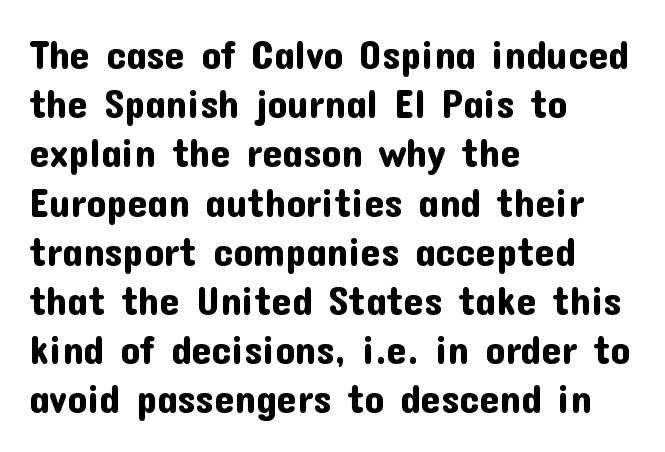
{"serif": "no", "italic": "no", "width": "normal", "stroke_contrast": "low", "x_height": "medium", "monospaced": "no", "underline": "no", "align": "left", "line_spacing_ratio": 1.23, "letter_spacing": "normal", "letter_spacing_em": 0.0, "glyph_px": 40}
